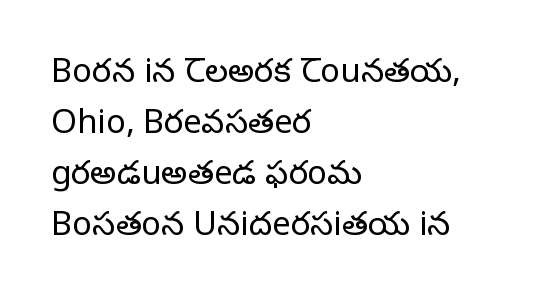
Q: Is the text bold? A: No.
Q: Is the text italic (slanted)? A: No, it is upright.
Q: Is the typeface a serif or a sans-serif typeface? A: Serif.
Q: Is the text underlined? A: No.
Q: How is the paragraph aligned? A: Left-aligned.
Q: Is the spacing between letters normal or unusually wide? A: Normal.
Q: Is the spacing between lines tight, normal or loose? A: Normal.
Q: Width (condensed, normal, or wide)? A: Normal.
Q: Stroke contrast? A: Low.
Q: x-height? A: Large.
Q: Monospaced? A: No.
